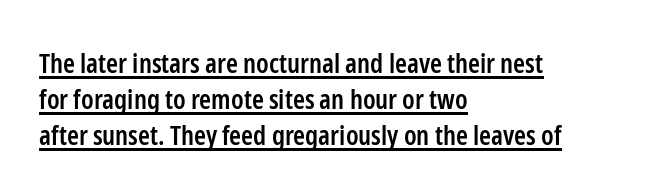
The image shows 27 px text type, upright; set left-aligned, normal line spacing (1.34x), normal letter spacing, underlined.
